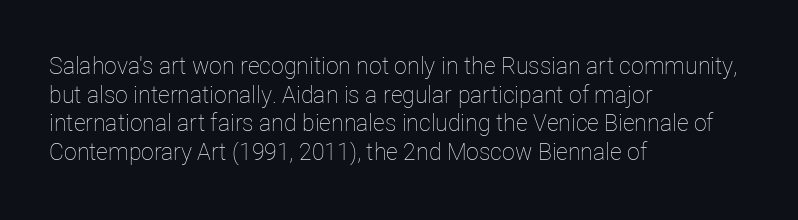
The image shows 23 px text type, upright; set left-aligned, normal line spacing (1.25x), normal letter spacing, not underlined.
